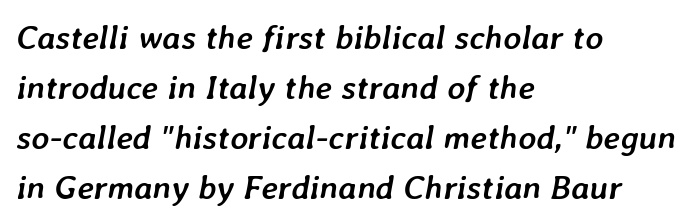
Q: Is the text bold? A: Yes.
Q: Is the text italic (slanted)? A: Yes, it leans right by about 7 degrees.
Q: Is the text underlined? A: No.
Q: How is the paragraph aligned? A: Left-aligned.
Q: Is the spacing between letters normal or unusually wide? A: Normal.
Q: Is the spacing between lines tight, normal or loose? A: Normal.
Q: Width (condensed, normal, or wide)? A: Normal.
Q: Stroke contrast? A: Low.
Q: x-height? A: Medium.
Q: Monospaced? A: No.
